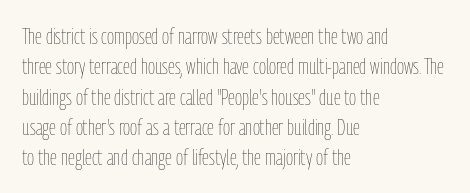
Q: Is the text bold? A: No.
Q: Is the text italic (slanted)? A: No, it is upright.
Q: Is the text underlined? A: No.
Q: How is the paragraph aligned? A: Left-aligned.
Q: Is the spacing between letters normal or unusually wide? A: Normal.
Q: Is the spacing between lines tight, normal or loose? A: Normal.
